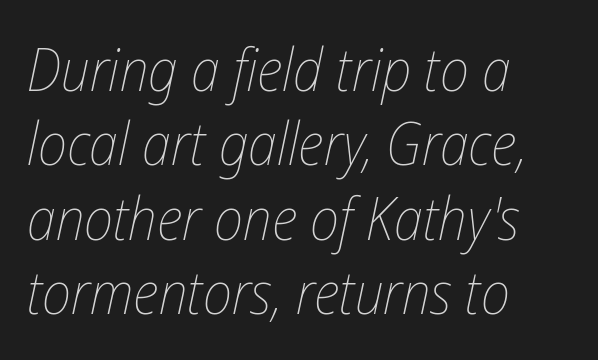
The image shows 59 px thin, condensed type, italic (leaning right); set left-aligned, normal line spacing (1.26x), normal letter spacing, not underlined; low stroke contrast and a medium x-height.
